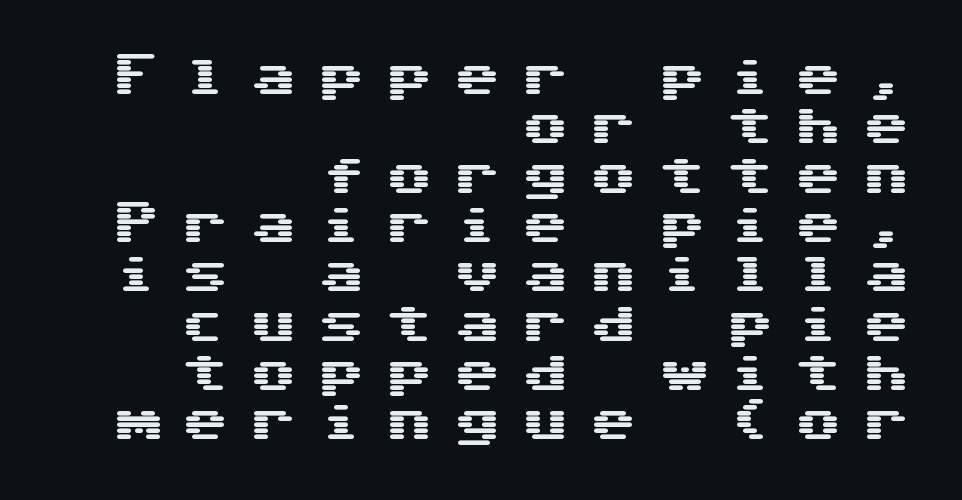
Typographically, this falls in the sans-serif category. The gap between lines stays unmarked. The face used here is rendered with a markedly widened letterfit. The paragraph has a hard right edge and a soft left edge. Tall strokes in this sample are plumb rather than angled.
